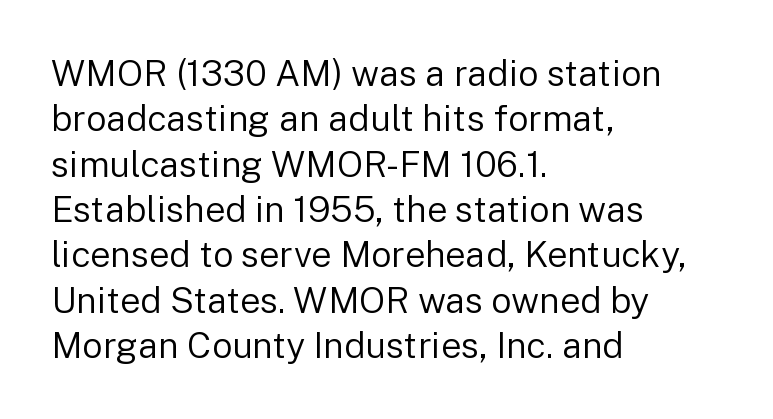
{"serif": "no", "italic": "no", "bold": "no", "weight": "regular", "width": "normal", "stroke_contrast": "low", "x_height": "medium", "monospaced": "no", "underline": "no", "align": "left", "line_spacing": "normal", "line_spacing_ratio": 1.26, "letter_spacing": "normal", "letter_spacing_em": 0.0, "glyph_px": 36}
